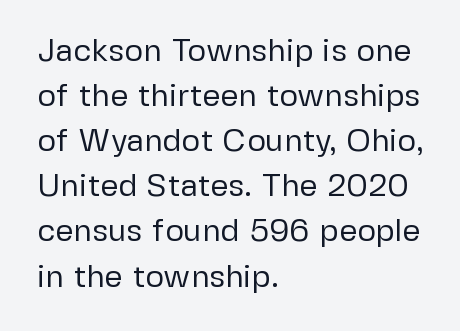
Letters have the restrained weight of plain body copy at most. The passage shown is typed in a proportional face where columns would drift. Line spacing here is normal. Short note: letters normally spaced. Underlining? Definitely not there.
